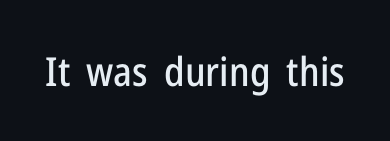
A typesetter would call this zero additional tracking. The rendering uses natural spacing where letterforms have individual widths. No feet cap the strokes, marking this as sans-serif type. These lines were composed using upright roman letters.
